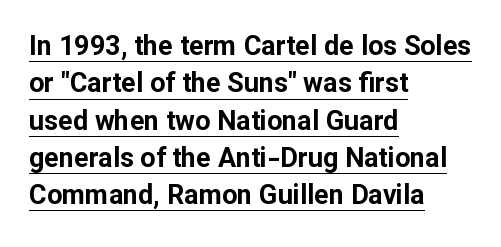
In designer terms, the underline attribute is active on this setting. The paragraph shown leans on its left margin. Spacing between characters is what you'd get straight out of the box. This is heavy type, rendered in bold. Ascenders rise straight up at ninety degrees. Regarding leading, the lines here are spaced in the standard way.
